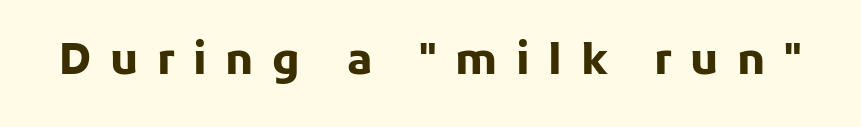
The rendering uses natural spacing where letterforms have individual widths. Has an underline been added? It has not. Serif or sans? Sans — the stroke terminals are bare. The letterforms stand isolated, each surrounded by extra space. The strokes are fattened all the way to bold. Nope, not italic — everything's standing straight.
